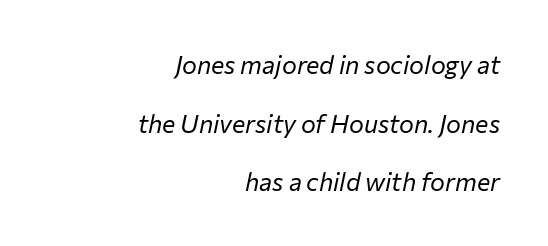
{"italic": "yes", "lean": "right", "slant_degrees": 12, "bold": "no", "underline": "no", "align": "right", "line_spacing": "loose", "line_spacing_ratio": 2.35, "letter_spacing": "normal", "letter_spacing_em": 0.0, "glyph_px": 25}
